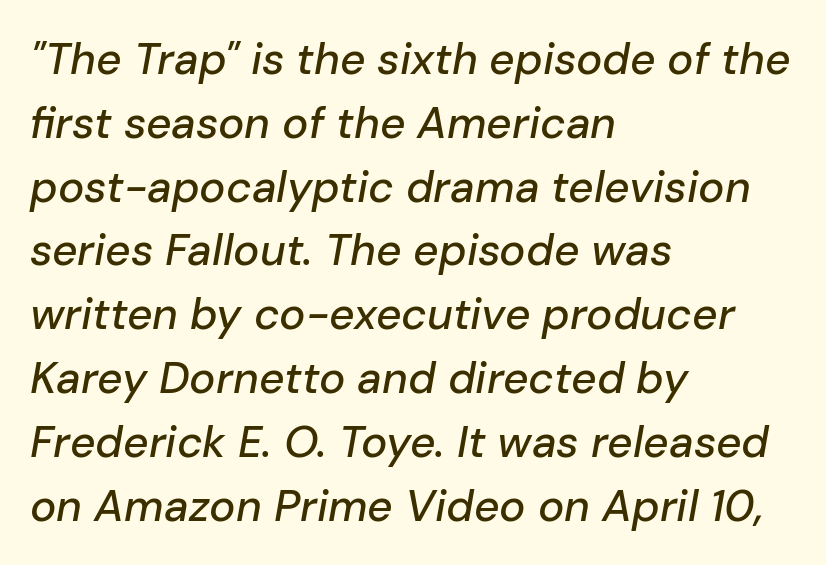
Q: Is the text italic (slanted)? A: Yes, it leans right by about 10 degrees.
Q: Is the text underlined? A: No.
Q: How is the paragraph aligned? A: Left-aligned.
Q: Is the spacing between letters normal or unusually wide? A: Normal.
Q: Is the spacing between lines tight, normal or loose? A: Normal.
Q: Width (condensed, normal, or wide)? A: Normal.
Q: Stroke contrast? A: Low.
Q: x-height? A: Medium.
Q: Monospaced? A: No.
